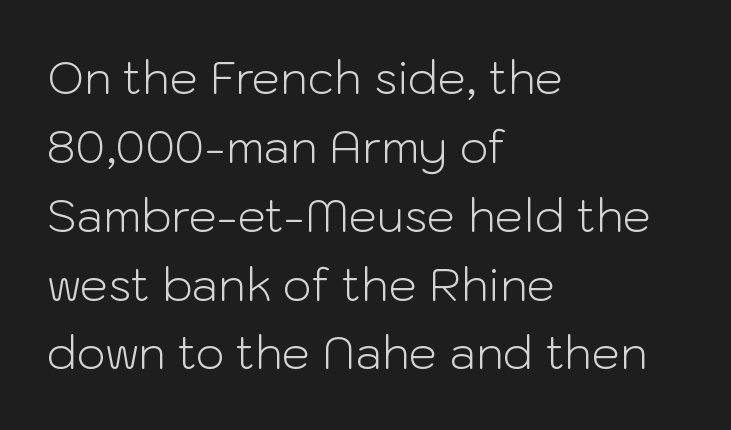
{"serif": "no", "italic": "no", "bold": "no", "weight": "light", "width": "normal", "stroke_contrast": "low", "x_height": "medium", "monospaced": "no", "underline": "no", "align": "left", "line_spacing": "normal", "line_spacing_ratio": 1.53, "letter_spacing": "normal", "letter_spacing_em": 0.0, "glyph_px": 45}
